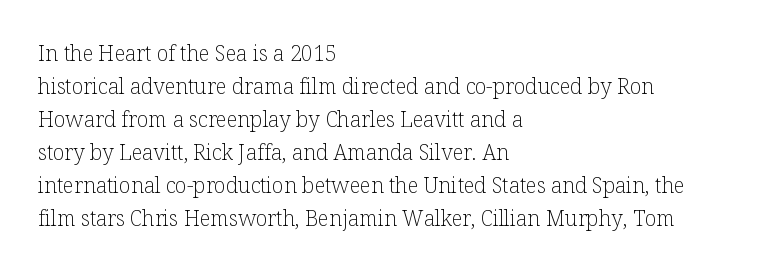
The image shows 21 px text type, upright; set left-aligned, normal line spacing (1.57x), normal letter spacing, not underlined.
